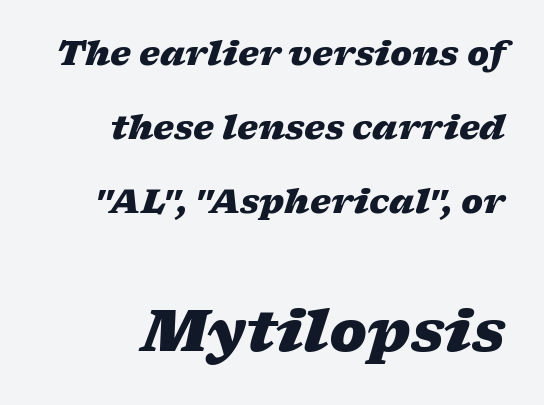
Block two is the big one; block one sits smaller above it. The face used here has a pronounced slope to its letters. Quick note: underline off. Reading down the column, the eye jumps a long way to each next line.
